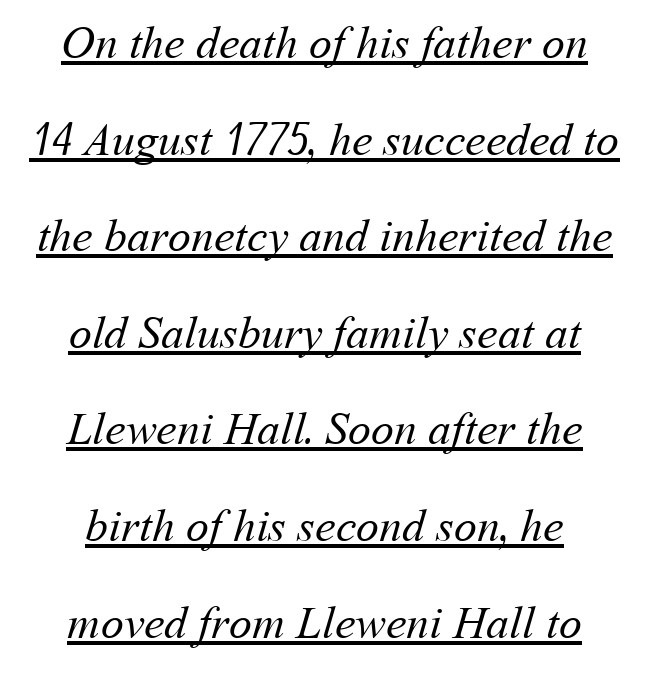
The image shows 46 px regular-weight type; set centered, loose line spacing (2.1x), normal letter spacing, underlined; medium stroke contrast and a medium x-height.
